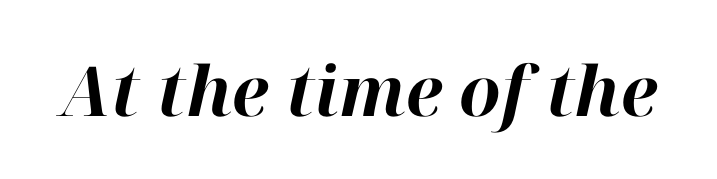
The type is set solid horizontally, with unmodified tracking. Every letter is thick-stroked: bold, no question. Looks like regular typesetting: each glyph gets only the width it needs. Has an underline been added? It has not.
